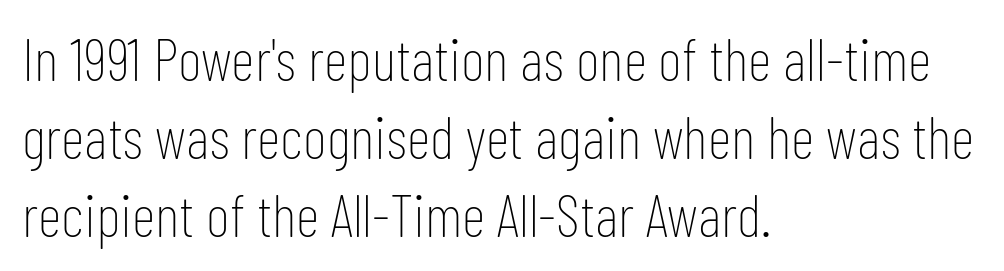
{"serif": "no", "italic": "no", "bold": "no", "weight": "thin", "width": "condensed", "stroke_contrast": "low", "x_height": "medium", "monospaced": "no", "underline": "no", "align": "left", "line_spacing": "normal", "line_spacing_ratio": 1.32, "letter_spacing": "normal", "letter_spacing_em": 0.0, "glyph_px": 59}
